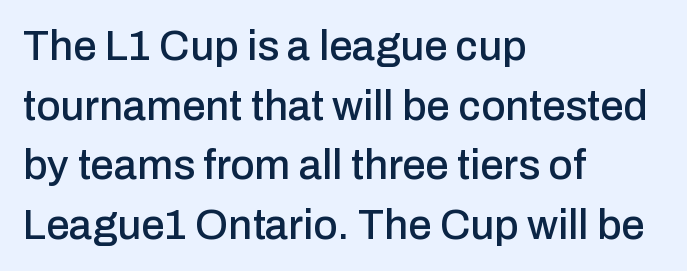
{"serif": "no", "italic": "no", "width": "normal", "stroke_contrast": "low", "x_height": "medium", "monospaced": "no", "underline": "no", "align": "left", "line_spacing": "normal", "line_spacing_ratio": 1.42, "letter_spacing": "normal", "letter_spacing_em": 0.0, "glyph_px": 42}
